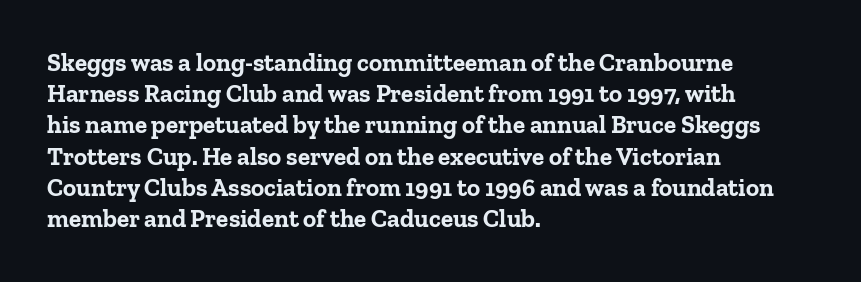
{"italic": "no", "bold": "yes", "underline": "no", "align": "left", "line_spacing": "normal", "line_spacing_ratio": 1.25, "letter_spacing": "normal", "letter_spacing_em": 0.0, "glyph_px": 25}
